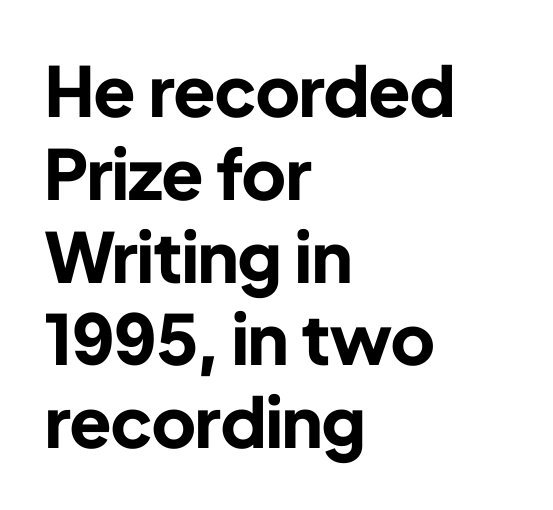
The image shows 69 px bold sans-serif type, upright; set left-aligned, line spacing 1.2x, normal letter spacing, not underlined; low stroke contrast and a medium x-height.
